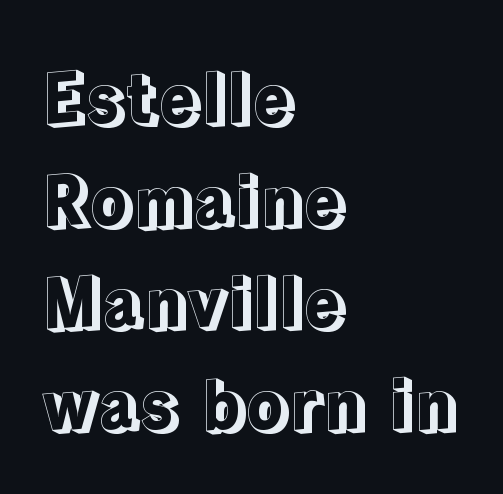
The lines are quadded left. Regarding leading, the lines here are spaced in the standard way. Varying glyph widths throughout — classic text-font behaviour. Ordinary non-slanted type is in use. Letter spacing: default. Check the space under the baseline: it is left empty.
